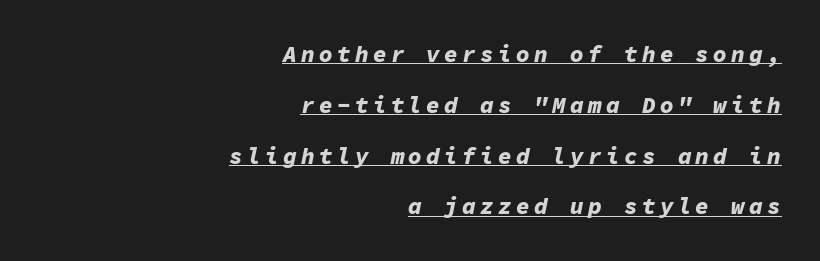
The image shows 23 px bold type, italic (leaning right); set right-aligned, loose line spacing (2.21x), underlined.
